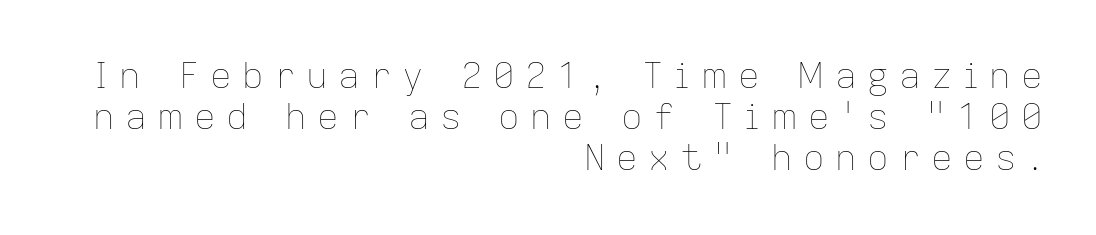
Q: Is the text bold? A: No.
Q: Is the text italic (slanted)? A: No, it is upright.
Q: Is the text underlined? A: No.
Q: How is the paragraph aligned? A: Right-aligned.
Q: Is the spacing between letters normal or unusually wide? A: Unusually wide.
Q: Is the spacing between lines tight, normal or loose? A: Tight.
Q: Width (condensed, normal, or wide)? A: Normal.
Q: Stroke contrast? A: Low.
Q: x-height? A: Medium.
Q: Monospaced? A: No.
